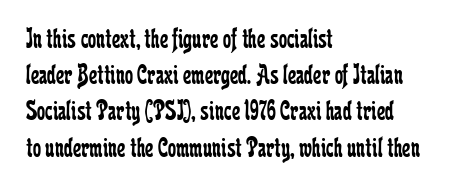
Q: Is the text bold? A: No.
Q: Is the text italic (slanted)? A: No, it is upright.
Q: Is the typeface a serif or a sans-serif typeface? A: Serif.
Q: Is the text underlined? A: No.
Q: How is the paragraph aligned? A: Left-aligned.
Q: Is the spacing between letters normal or unusually wide? A: Normal.
Q: Is the spacing between lines tight, normal or loose? A: Normal.
Q: Width (condensed, normal, or wide)? A: Condensed.
Q: Stroke contrast? A: Low.
Q: x-height? A: Medium.
Q: Monospaced? A: No.
